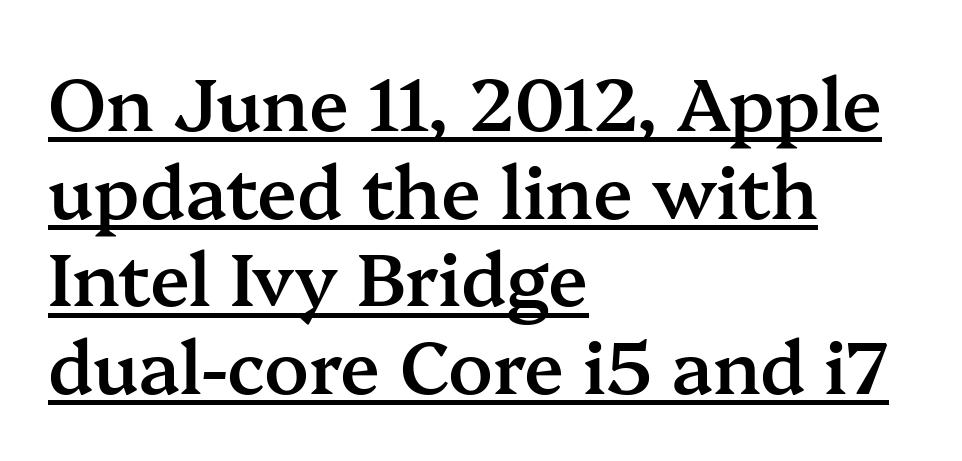
The letterforms sit shoulder to shoulder at normal distance. Bold? Not quite — semibold, heavier than regular but stopping short. Posture: straight, roman, zero tilt. This sample has the flowing, uneven cadence of proportional lettering.
